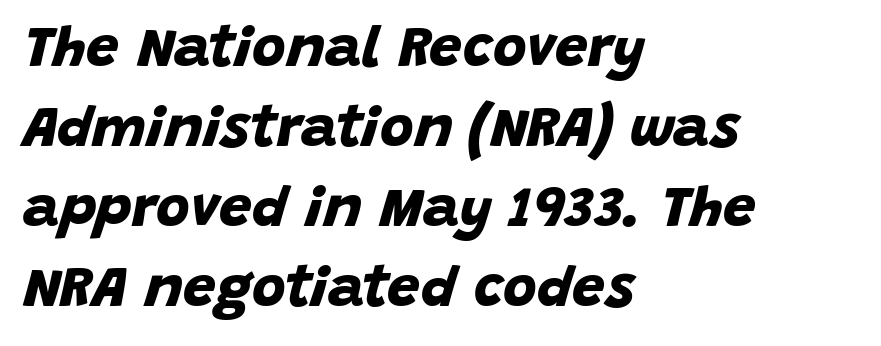
{"serif": "no", "bold": "yes", "weight": "bold", "width": "normal", "stroke_contrast": "low", "x_height": "large", "monospaced": "no", "underline": "no", "align": "left", "line_spacing": "normal", "line_spacing_ratio": 1.38, "letter_spacing": "normal", "letter_spacing_em": 0.0, "glyph_px": 58}
